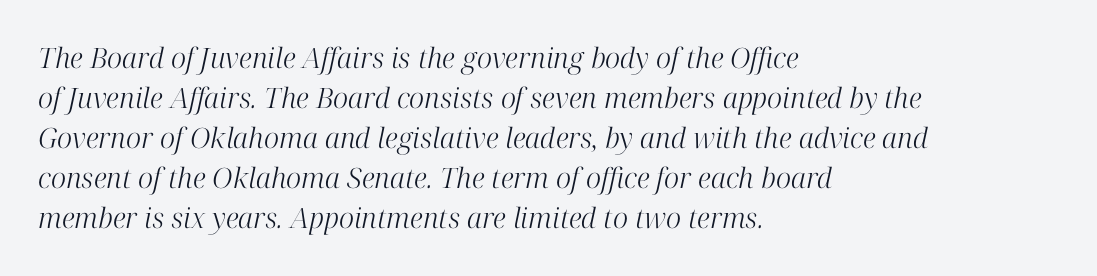
Observe the lean: these are italic letterforms. The passage shown is typed in a proportional face where columns would drift. Look at the tracking — it's just the regular setting, nothing added. This sample keeps an unexceptional amount of space between lines. Is the type heavy? It reads as light-to-regular instead.
